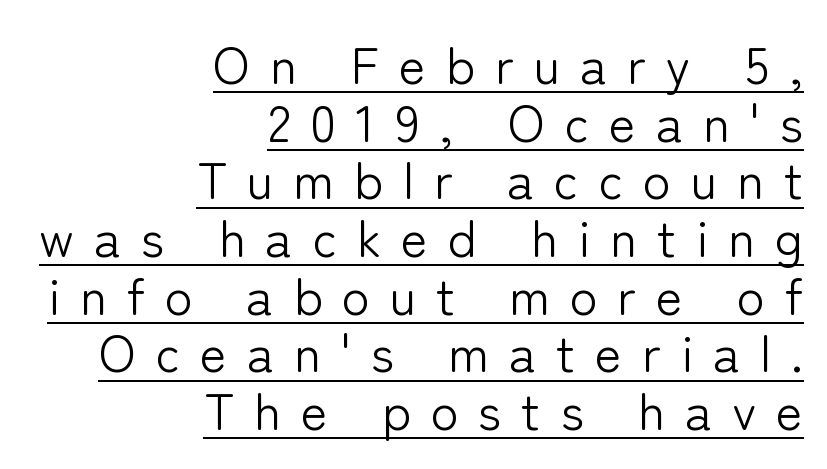
{"serif": "no", "italic": "no", "bold": "no", "weight": "light", "width": "normal", "stroke_contrast": "low", "x_height": "medium", "monospaced": "no", "underline": "yes", "align": "right", "line_spacing": "tight", "line_spacing_ratio": 1.13, "letter_spacing": "wide", "letter_spacing_em": 0.39, "glyph_px": 51}
